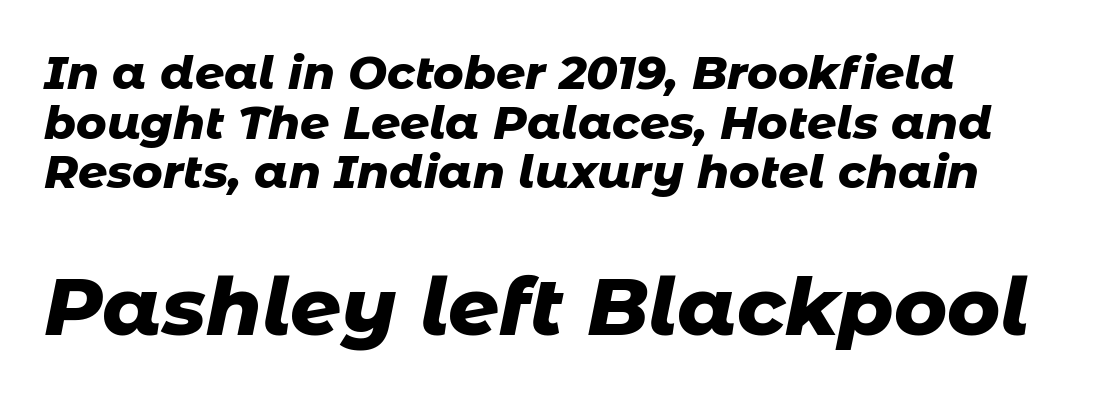
The image shows 80 px heavy type, italic (leaning right); set tight line spacing (1.08x), normal letter spacing, not underlined; the second (bottom) block is 1.74x larger; low stroke contrast and a medium x-height.
